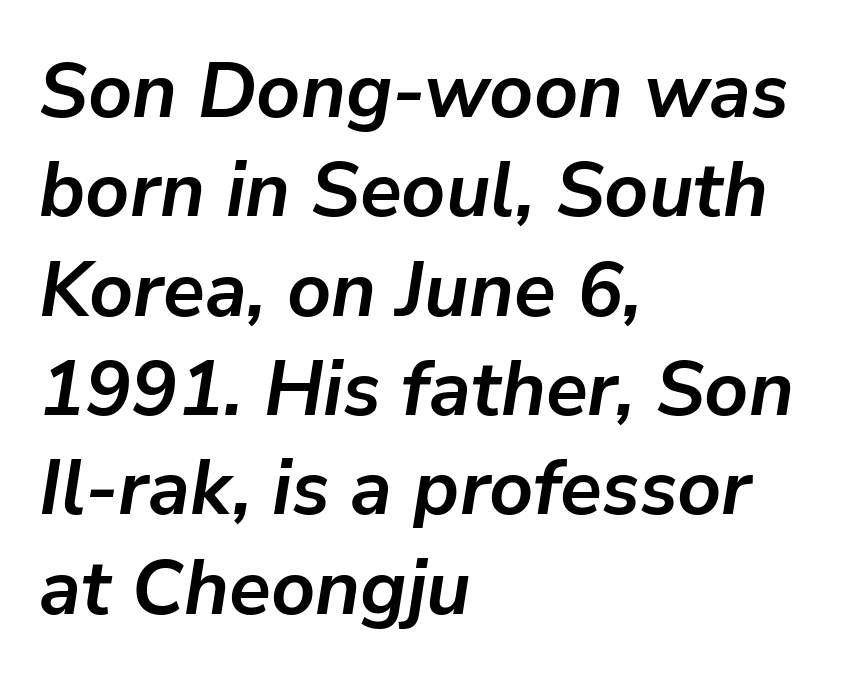
The image shows 77 px semibold type, italic (leaning right); set left-aligned, normal line spacing (1.29x), normal letter spacing, not underlined; low stroke contrast and a medium x-height.
